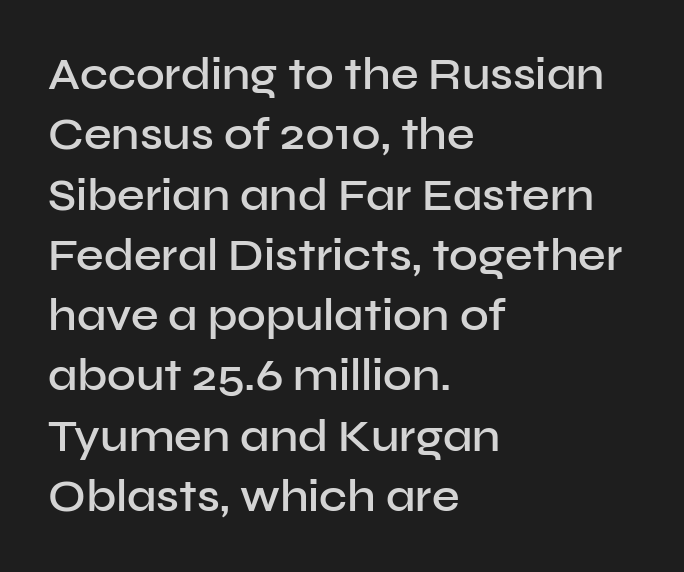
{"serif": "no", "italic": "no", "bold": "semi", "weight": "semibold", "width": "normal", "stroke_contrast": "low", "x_height": "medium", "monospaced": "no", "underline": "no", "align": "left", "line_spacing": "normal", "line_spacing_ratio": 1.37, "letter_spacing": "normal", "letter_spacing_em": 0.0, "glyph_px": 44}
